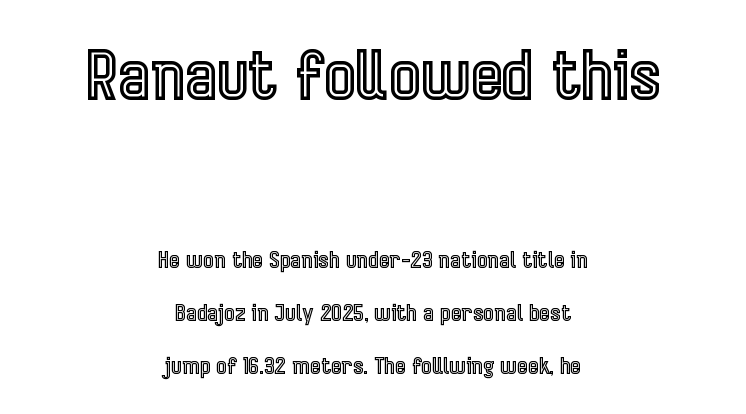
The image shows 68 px condensed type, upright; set centered, loose line spacing (2.3x), normal letter spacing, not underlined; the first (top) block is 2.96x larger; a medium x-height.
